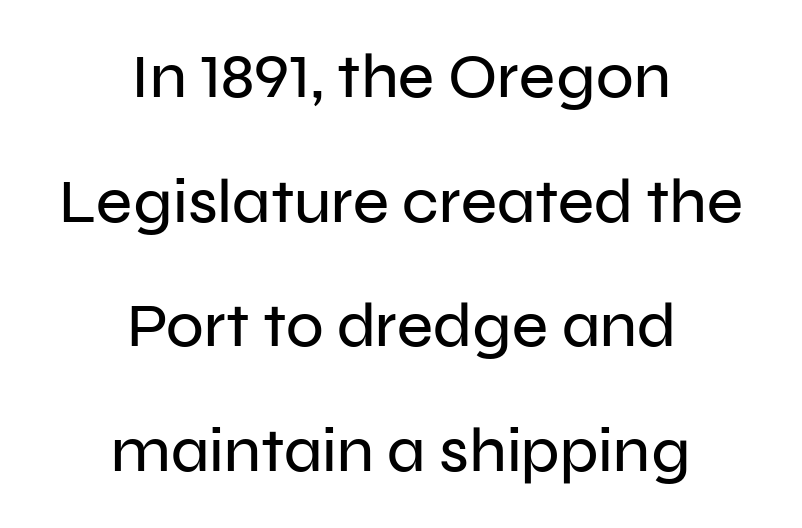
Q: Is the text italic (slanted)? A: No, it is upright.
Q: Is the typeface a serif or a sans-serif typeface? A: Sans-serif.
Q: Is the text underlined? A: No.
Q: How is the paragraph aligned? A: Centered.
Q: Is the spacing between letters normal or unusually wide? A: Normal.
Q: Is the spacing between lines tight, normal or loose? A: Loose.
Q: Width (condensed, normal, or wide)? A: Normal.
Q: Stroke contrast? A: Low.
Q: x-height? A: Medium.
Q: Monospaced? A: No.
